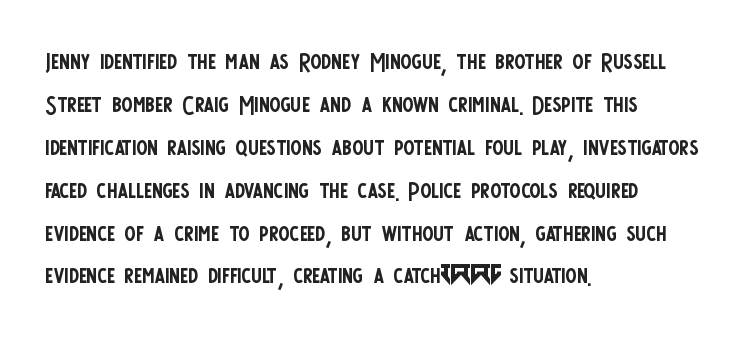
Q: Is the text bold? A: No.
Q: Is the text italic (slanted)? A: No, it is upright.
Q: Is the typeface a serif or a sans-serif typeface? A: Sans-serif.
Q: Is the text underlined? A: No.
Q: How is the paragraph aligned? A: Left-aligned.
Q: Is the spacing between letters normal or unusually wide? A: Normal.
Q: Is the spacing between lines tight, normal or loose? A: Normal.
Q: Width (condensed, normal, or wide)? A: Condensed.
Q: Stroke contrast? A: Low.
Q: x-height? A: Large.
Q: Monospaced? A: No.
